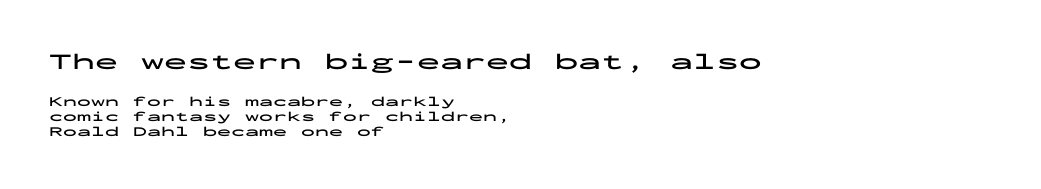
Q: Is the text bold? A: Yes.
Q: Is the text italic (slanted)? A: No, it is upright.
Q: Is the text underlined? A: No.
Q: How is the paragraph aligned? A: Left-aligned.
Q: Is the spacing between letters normal or unusually wide? A: Normal.
Q: Is the spacing between lines tight, normal or loose? A: Tight.
Q: Which block of text is set in a larger size, the first (top) or the second (bottom)? A: The first (top) one.
